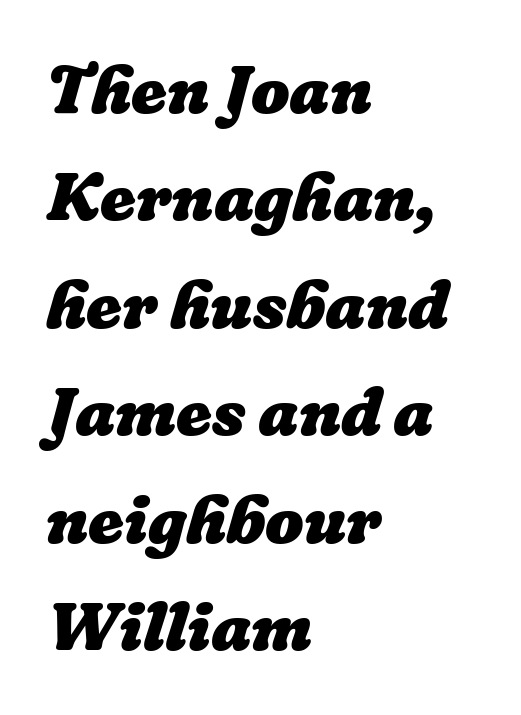
{"bold": "yes", "weight": "heavy", "width": "normal", "stroke_contrast": "low", "x_height": "medium", "monospaced": "no", "underline": "no", "align": "left", "line_spacing": "normal", "line_spacing_ratio": 1.58, "letter_spacing": "normal", "letter_spacing_em": 0.0, "glyph_px": 68}
